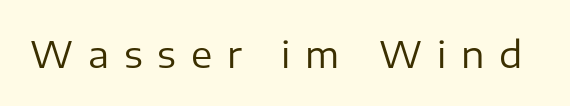
The specimen omits any rule beneath the text block's lines. These glyphs show unthickened strokes, regular width or finer. This sample has the flowing, uneven cadence of proportional lettering. In terms of posture, this sample is upright. Glyph-to-glyph distance is far greater than everyday printed text. I'd call this a sans setting — the letters go barefoot.
